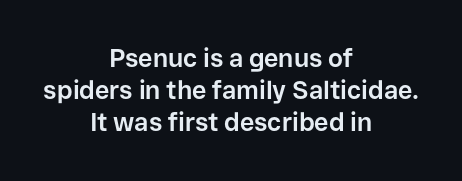
The line texture is even and compact thanks to regular tracking. What weight is shown? A full bold with thick strokes. Centered paragraph, ragged on both sides. Unlike italic type, these characters show no tilt at all. The words here are not underlined. The rendering uses a moderate line-height, typical for paragraphs.
